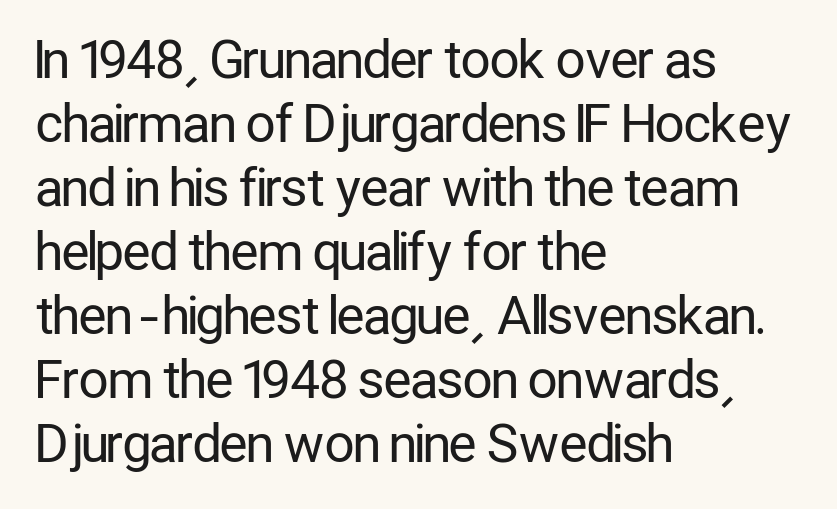
Q: Is the text bold? A: No.
Q: Is the text italic (slanted)? A: No, it is upright.
Q: Is the typeface a serif or a sans-serif typeface? A: Sans-serif.
Q: Is the text underlined? A: No.
Q: How is the paragraph aligned? A: Left-aligned.
Q: Is the spacing between letters normal or unusually wide? A: Normal.
Q: Width (condensed, normal, or wide)? A: Condensed.
Q: Stroke contrast? A: Low.
Q: x-height? A: Medium.
Q: Monospaced? A: No.
